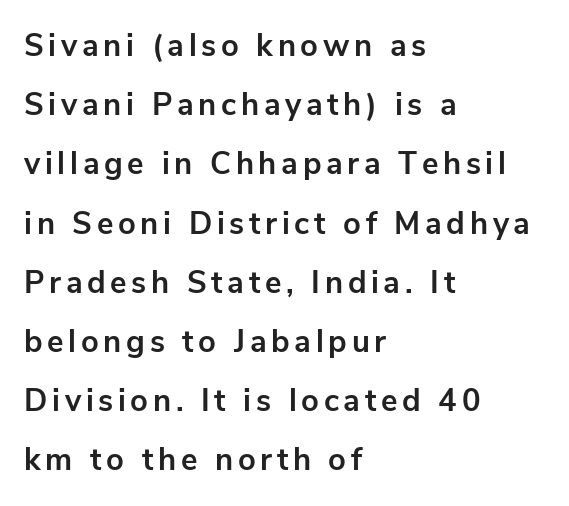
{"serif": "no", "italic": "no", "bold": "yes", "weight": "bold", "width": "normal", "stroke_contrast": "low", "x_height": "medium", "monospaced": "no", "underline": "no", "align": "left", "line_spacing": "loose", "line_spacing_ratio": 1.91, "glyph_px": 31}
